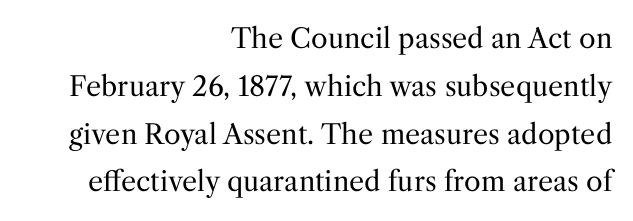
The image shows 27 px text type, upright; set right-aligned, line spacing 1.77x, normal letter spacing, not underlined.
